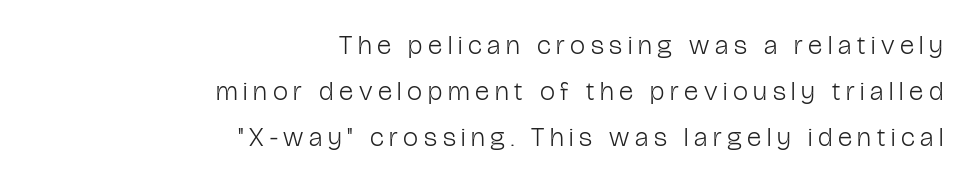
Do the letters lean? They stand straight. The baseline area is clear. Counters stay open thanks to moderate or lighter strokes. Short and long lines alike share a common ending point at right. Spacing between characters has been opened up far beyond the box default.
